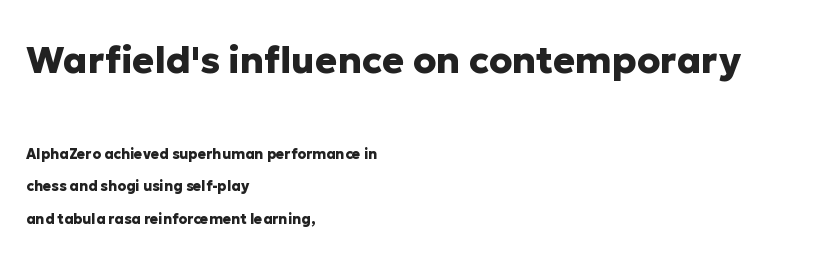
The image shows 37 px heavy sans-serif type, upright; set left-aligned, loose line spacing (2.31x), normal letter spacing, not underlined; the first (top) block is 2.64x larger; low stroke contrast and a medium x-height.
